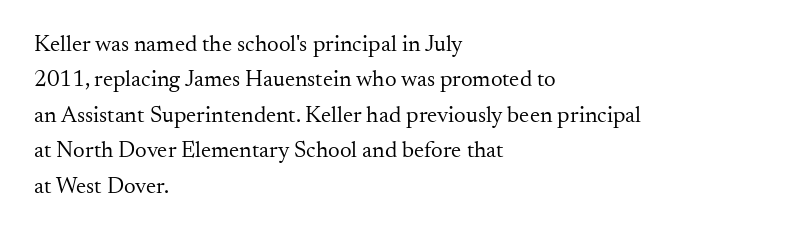
The image shows 23 px text type, upright; set left-aligned, normal line spacing (1.54x), normal letter spacing, not underlined.
